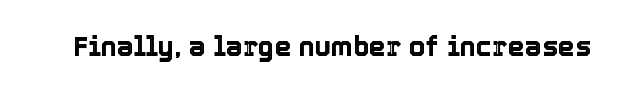
The image shows 27 px text type, upright; set normal letter spacing, not underlined.
